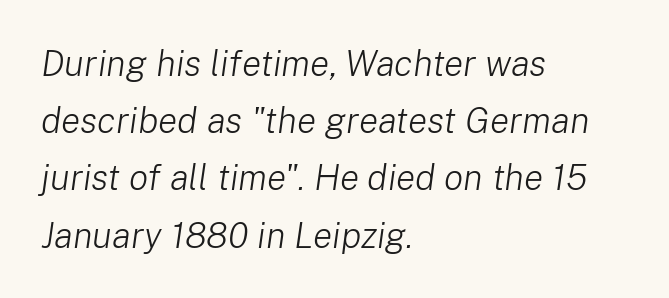
{"italic": "yes", "lean": "right", "slant_degrees": 8, "bold": "no", "weight": "light", "width": "normal", "stroke_contrast": "low", "x_height": "medium", "monospaced": "no", "underline": "no", "align": "left", "line_spacing": "normal", "line_spacing_ratio": 1.59, "letter_spacing": "normal", "letter_spacing_em": 0.0, "glyph_px": 36}
